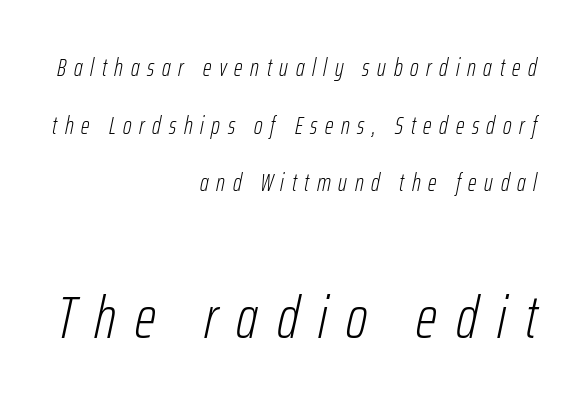
{"italic": "yes", "lean": "right", "slant_degrees": 12, "bold": "no", "weight": "light", "width": "condensed", "stroke_contrast": "low", "x_height": "medium", "monospaced": "no", "underline": "no", "align": "right", "line_spacing": "loose", "line_spacing_ratio": 2.4, "letter_spacing": "wide", "letter_spacing_em": 0.32, "larger_block": "second", "size_ratio": 2.5, "glyph_px": 60}
